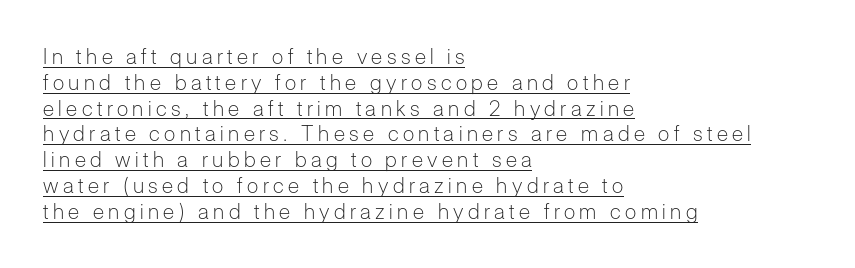
The image shows 21 px text type, upright; set left-aligned, line spacing 1.23x, unusually wide letter spacing (+0.21 em), underlined.
